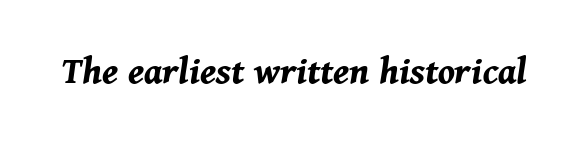
Q: Is the text bold? A: Yes.
Q: Is the text italic (slanted)? A: Yes, it leans right by about 11 degrees.
Q: Is the text underlined? A: No.
Q: Is the spacing between letters normal or unusually wide? A: Normal.
Q: Width (condensed, normal, or wide)? A: Normal.
Q: Stroke contrast? A: Medium.
Q: x-height? A: Medium.
Q: Monospaced? A: No.
